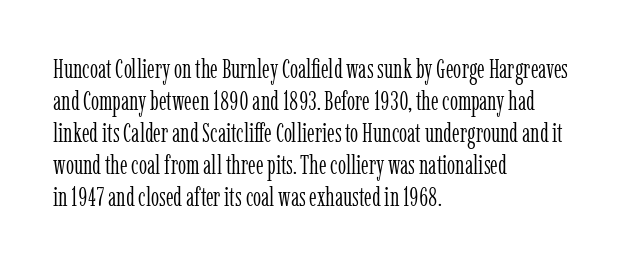
The passage shown is not underscored anywhere. Words appear dense and cohesive because spacing is normal. Alignment: flush left. Unlike italic type, these characters show no tilt at all.
